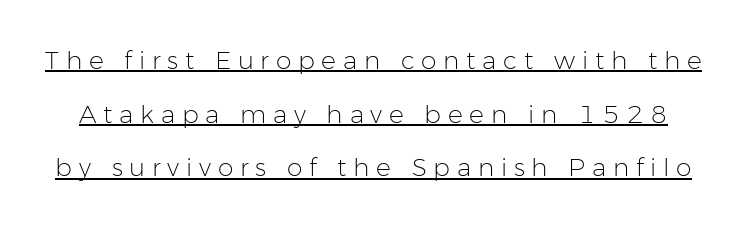
Caption: face not bold, strokes unweighted. In terms of leading, this rendering errs on the spacious side. Each line of the rendering has a horizontal stroke beneath the glyphs. Posture: upright roman. Compared with typical body copy, the letter spacing here is much looser.
